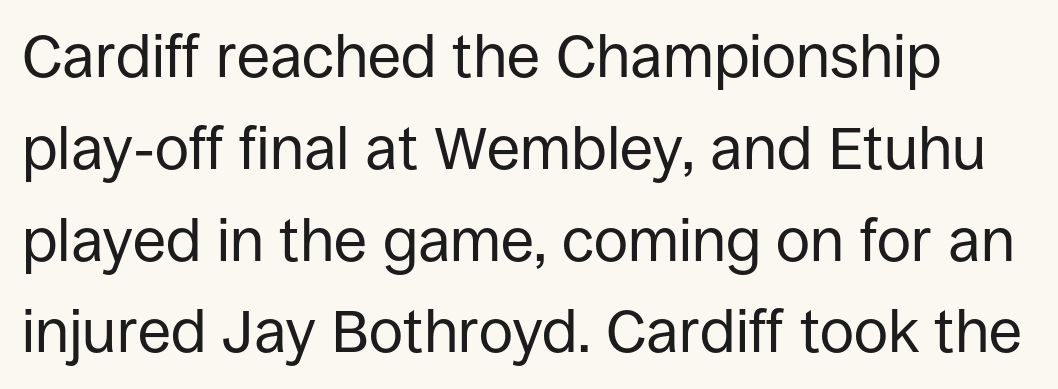
{"serif": "no", "italic": "no", "bold": "no", "weight": "regular", "width": "normal", "stroke_contrast": "low", "x_height": "large", "monospaced": "no", "underline": "no", "line_spacing": "normal", "line_spacing_ratio": 1.53, "letter_spacing": "normal", "letter_spacing_em": 0.0, "glyph_px": 60}
